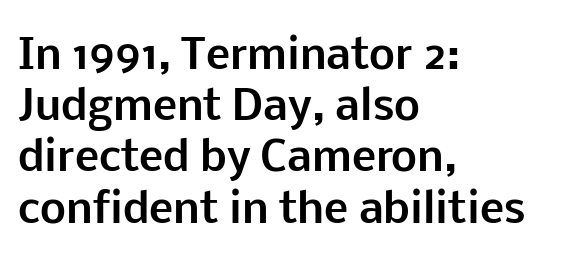
{"serif": "no", "italic": "no", "bold": "yes", "weight": "bold", "width": "normal", "stroke_contrast": "low", "x_height": "medium", "monospaced": "no", "underline": "no", "align": "left", "line_spacing": "normal", "line_spacing_ratio": 1.25, "letter_spacing": "normal", "letter_spacing_em": 0.0, "glyph_px": 41}
